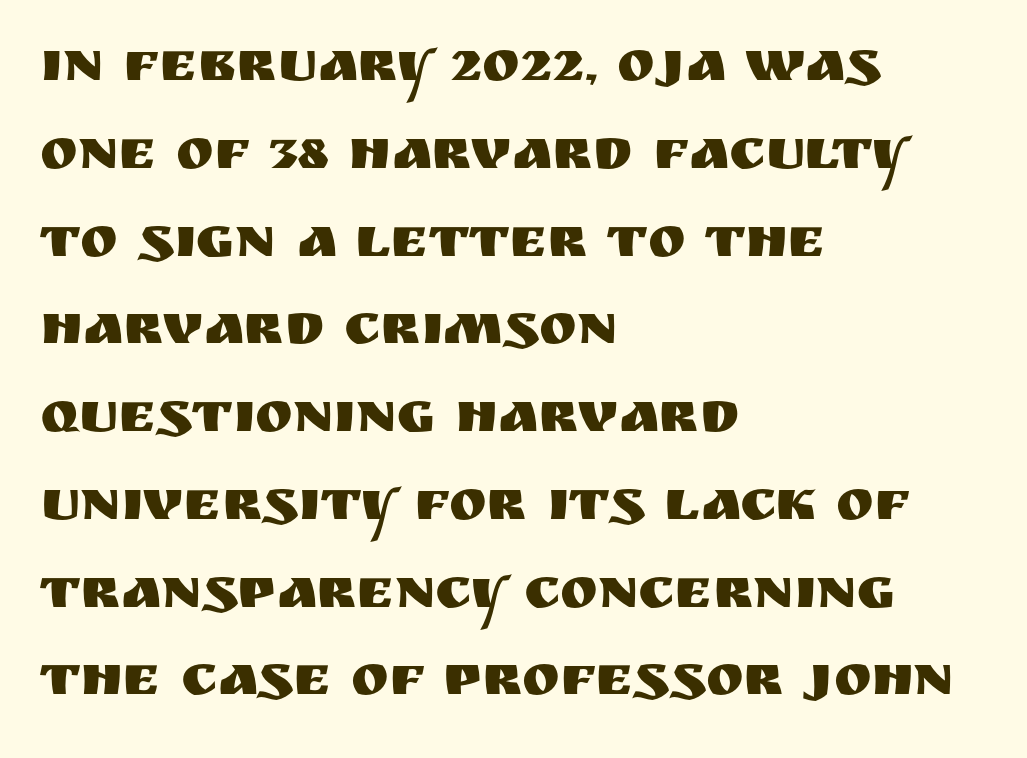
Q: Is the text italic (slanted)? A: No, it is upright.
Q: Is the typeface a serif or a sans-serif typeface? A: Sans-serif.
Q: Is the text underlined? A: No.
Q: How is the paragraph aligned? A: Left-aligned.
Q: Is the spacing between letters normal or unusually wide? A: Normal.
Q: Is the spacing between lines tight, normal or loose? A: Normal.
Q: Width (condensed, normal, or wide)? A: Normal.
Q: Stroke contrast? A: Medium.
Q: x-height? A: Large.
Q: Monospaced? A: No.
